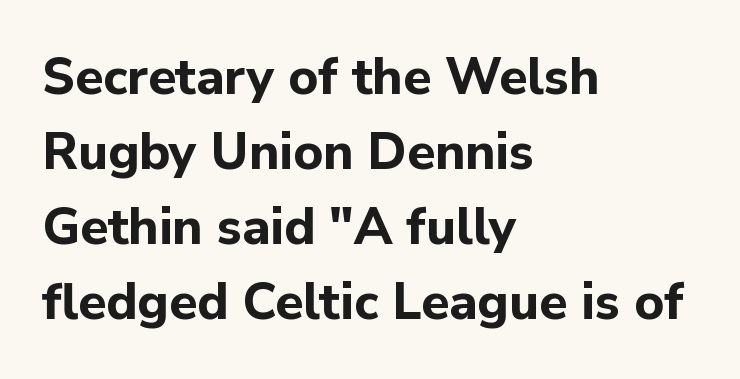
The image shows 51 px bold sans-serif type, upright; set left-aligned, normal line spacing (1.47x), normal letter spacing, not underlined; low stroke contrast and a medium x-height.
